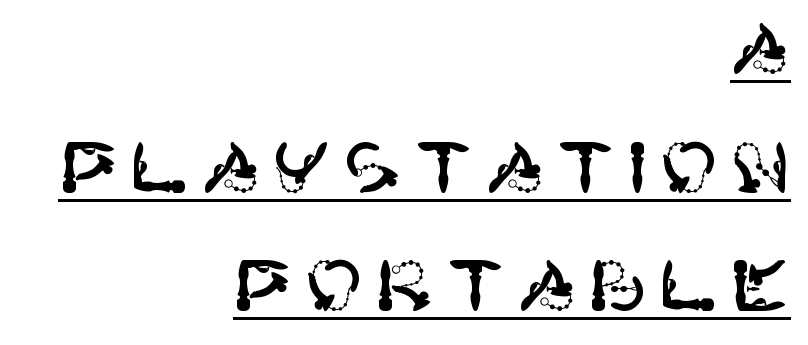
{"serif": "no", "italic": "no", "width": "normal", "stroke_contrast": "high", "x_height": "large", "underline": "yes", "align": "right", "line_spacing": "normal", "line_spacing_ratio": 1.67, "glyph_px": 71}
